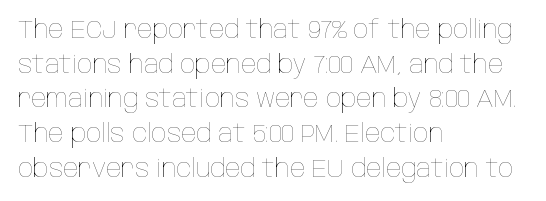
The image shows 25 px text type, upright; set left-aligned, normal line spacing (1.39x), normal letter spacing, not underlined.
